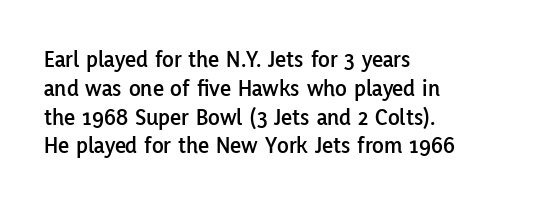
In CSS terms this would be text-align: left. The letters stand upright; this is a roman face. Underlining? Definitely not there. These lines keep a tight, regular rhythm from letter to letter.
